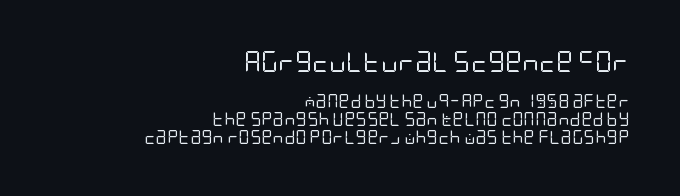
Q: Is the text bold? A: No.
Q: Is the text italic (slanted)? A: No, it is upright.
Q: Is the text underlined? A: No.
Q: How is the paragraph aligned? A: Right-aligned.
Q: Is the spacing between letters normal or unusually wide? A: Normal.
Q: Is the spacing between lines tight, normal or loose? A: Normal.
Q: Which block of text is set in a larger size, the first (top) or the second (bottom)? A: The first (top) one.
